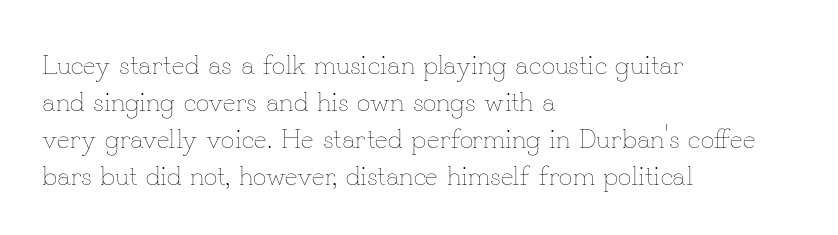
Q: Is the text bold? A: No.
Q: Is the text italic (slanted)? A: No, it is upright.
Q: Is the text underlined? A: No.
Q: How is the paragraph aligned? A: Left-aligned.
Q: Is the spacing between letters normal or unusually wide? A: Normal.
Q: Is the spacing between lines tight, normal or loose? A: Normal.
